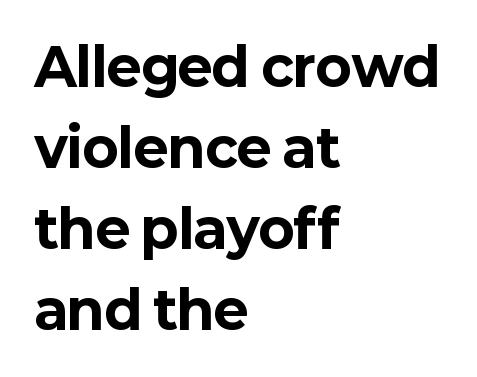
{"serif": "no", "italic": "no", "bold": "yes", "weight": "bold", "width": "normal", "stroke_contrast": "low", "x_height": "medium", "monospaced": "no", "underline": "no", "align": "left", "line_spacing": "normal", "line_spacing_ratio": 1.53, "letter_spacing": "normal", "letter_spacing_em": 0.0, "glyph_px": 53}
